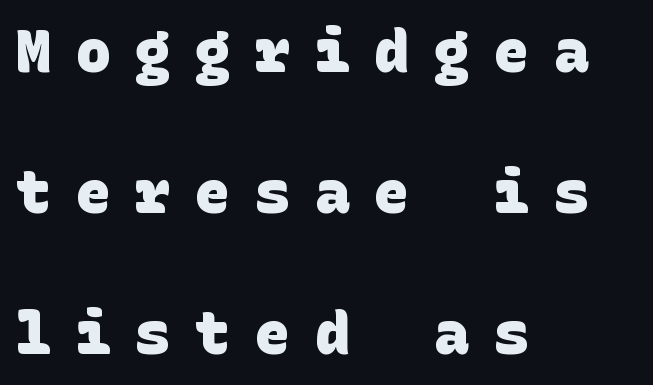
Q: Is the text bold? A: Yes.
Q: Is the typeface a serif or a sans-serif typeface? A: Sans-serif.
Q: Is the text underlined? A: No.
Q: How is the paragraph aligned? A: Left-aligned.
Q: Is the spacing between letters normal or unusually wide? A: Unusually wide.
Q: Is the spacing between lines tight, normal or loose? A: Loose.
Q: Width (condensed, normal, or wide)? A: Normal.
Q: Stroke contrast? A: Low.
Q: x-height? A: Large.
